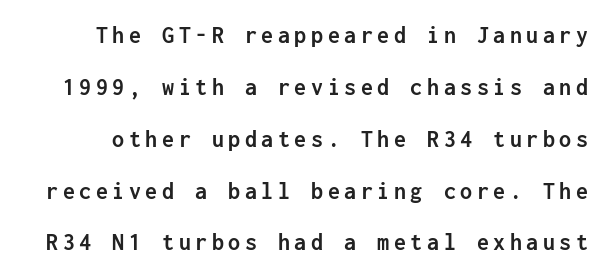
Q: Is the text bold? A: Yes.
Q: Is the text italic (slanted)? A: No, it is upright.
Q: Is the text underlined? A: No.
Q: Is the spacing between lines tight, normal or loose? A: Loose.
